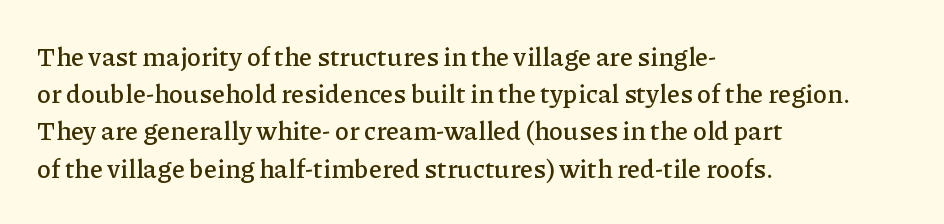
The image shows 26 px text type, upright; set left-aligned, normal line spacing (1.43x), normal letter spacing, not underlined.
